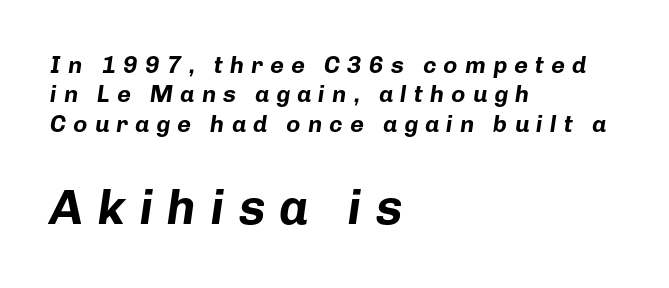
{"italic": "yes", "lean": "right", "slant_degrees": 8, "bold": "yes", "weight": "bold", "width": "normal", "stroke_contrast": "low", "x_height": "medium", "monospaced": "no", "underline": "no", "align": "left", "line_spacing_ratio": 1.22, "letter_spacing": "wide", "letter_spacing_em": 0.29, "larger_block": "second", "size_ratio": 2.04, "glyph_px": 49}
